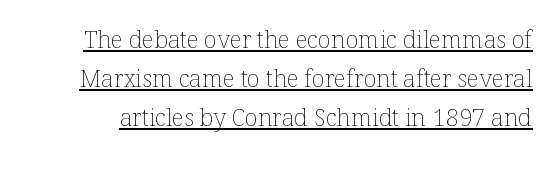
{"italic": "no", "bold": "no", "underline": "yes", "line_spacing": "normal", "line_spacing_ratio": 1.63, "letter_spacing": "normal", "letter_spacing_em": 0.0, "glyph_px": 24}
